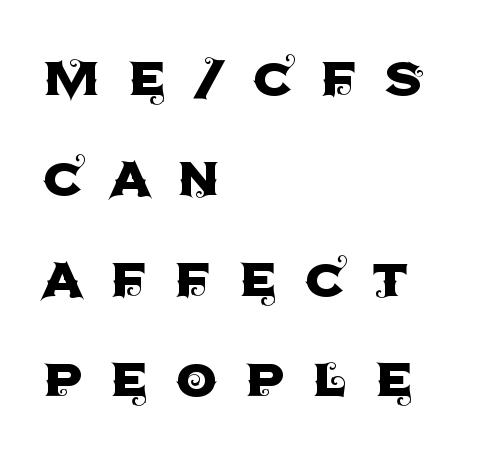
{"serif": "no", "italic": "no", "width": "normal", "x_height": "large", "monospaced": "no", "underline": "no", "align": "left", "line_spacing": "normal", "line_spacing_ratio": 1.5, "letter_spacing": "wide", "letter_spacing_em": 0.4, "glyph_px": 67}
